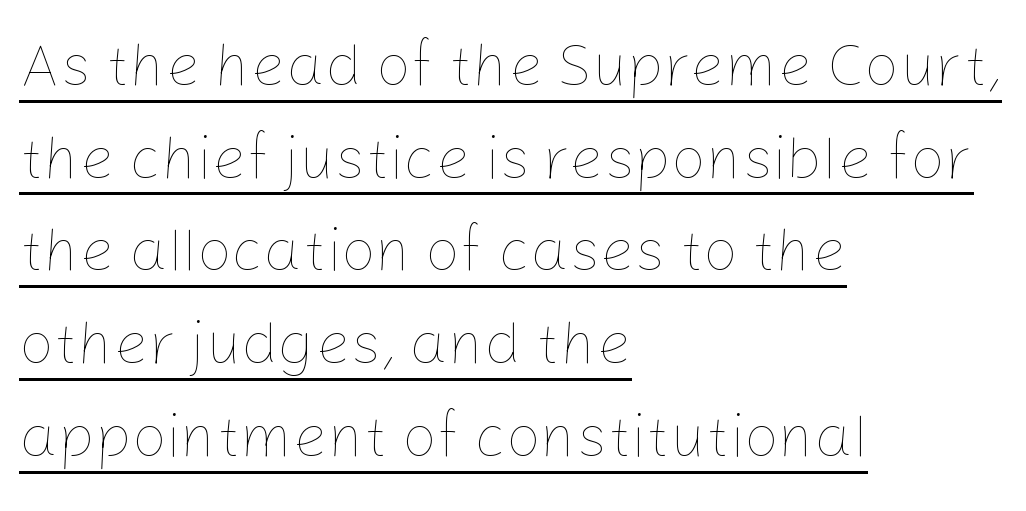
{"italic": "no", "bold": "no", "weight": "thin", "width": "normal", "stroke_contrast": "low", "x_height": "medium", "monospaced": "no", "underline": "yes", "align": "left", "line_spacing": "normal", "line_spacing_ratio": 1.52, "letter_spacing": "normal", "letter_spacing_em": 0.0, "glyph_px": 61}
